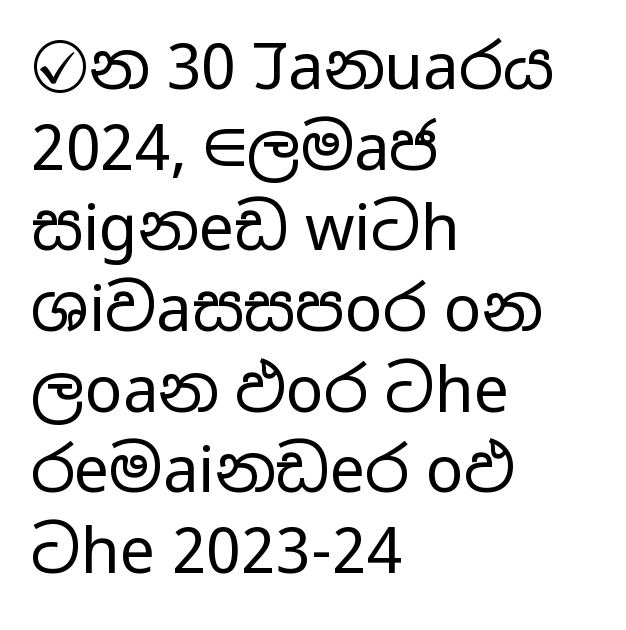
The image shows 63 px regular-weight, wide sans-serif type, upright; set left-aligned, normal line spacing (1.28x), normal letter spacing, not underlined; low stroke contrast and a medium x-height.
